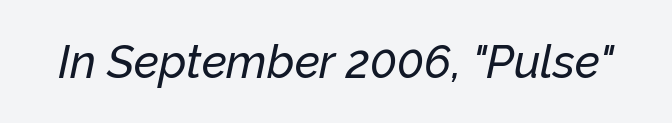
The image shows 46 px text type, italic (leaning right); set normal letter spacing, not underlined; low stroke contrast and a medium x-height.
